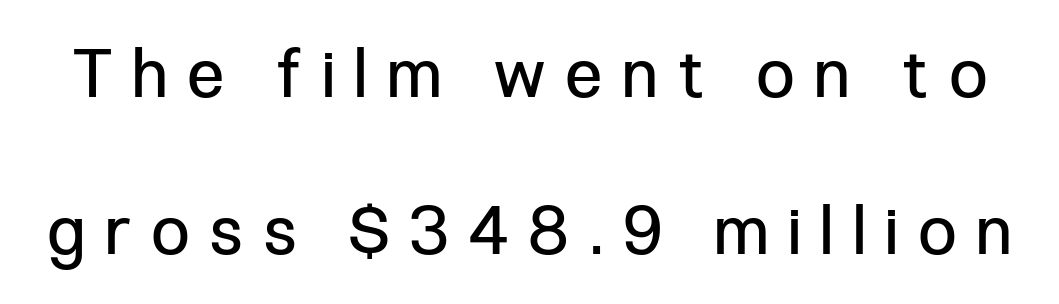
In terms of letterspacing, this is a distinctly airy, spread setting. Horizontal bands of white between lines are thick stripes. The letters carry no serifs — their stems end cleanly without finishing strokes. These lines are rendered in a variable-pitch font. The letters stand upright; this is a roman face.
